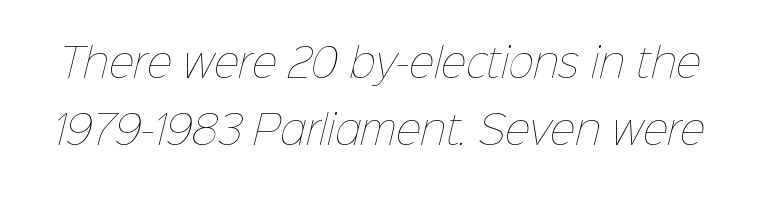
{"bold": "no", "weight": "thin", "width": "normal", "stroke_contrast": "low", "x_height": "medium", "monospaced": "no", "underline": "no", "line_spacing_ratio": 1.72, "letter_spacing": "normal", "letter_spacing_em": 0.0, "glyph_px": 39}
